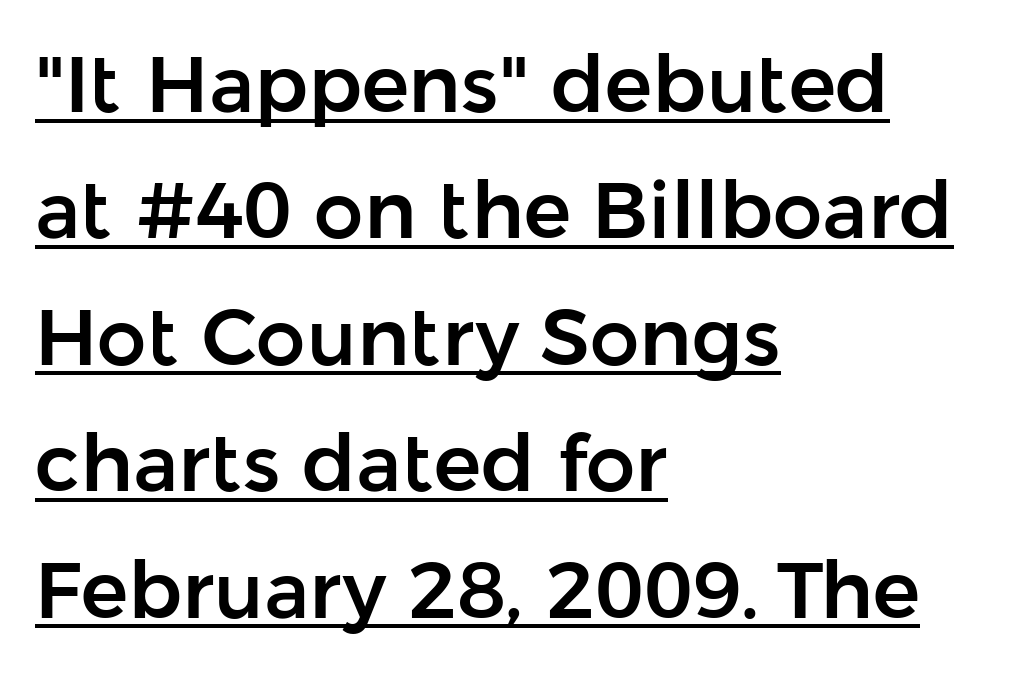
Q: Is the text italic (slanted)? A: No, it is upright.
Q: Is the typeface a serif or a sans-serif typeface? A: Sans-serif.
Q: Is the text underlined? A: Yes.
Q: How is the paragraph aligned? A: Left-aligned.
Q: Is the spacing between letters normal or unusually wide? A: Normal.
Q: Is the spacing between lines tight, normal or loose? A: Normal.
Q: Width (condensed, normal, or wide)? A: Normal.
Q: Stroke contrast? A: Low.
Q: x-height? A: Medium.
Q: Monospaced? A: No.
